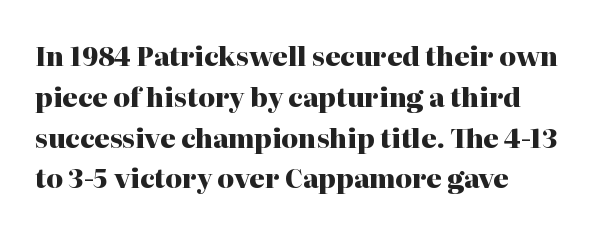
{"italic": "no", "bold": "yes", "underline": "no", "line_spacing": "normal", "line_spacing_ratio": 1.57, "letter_spacing": "normal", "letter_spacing_em": 0.0, "glyph_px": 26}
